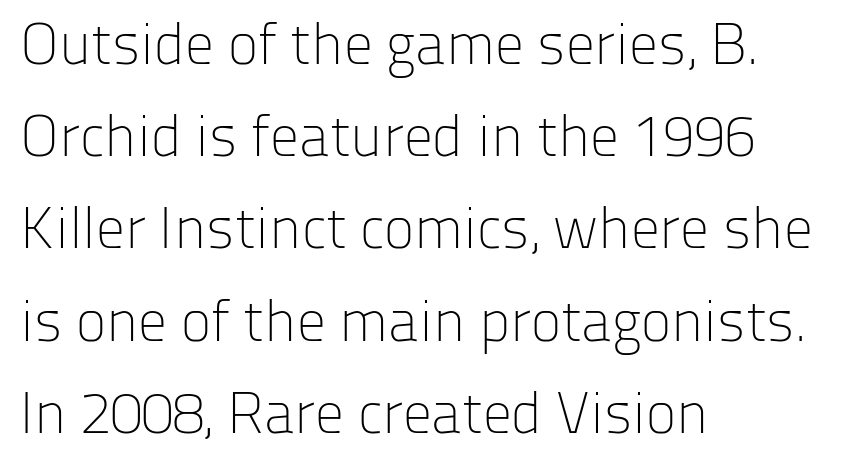
{"serif": "no", "italic": "no", "bold": "no", "weight": "light", "width": "normal", "stroke_contrast": "low", "x_height": "medium", "monospaced": "no", "underline": "no", "align": "left", "line_spacing": "normal", "line_spacing_ratio": 1.59, "letter_spacing": "normal", "letter_spacing_em": 0.0, "glyph_px": 58}
